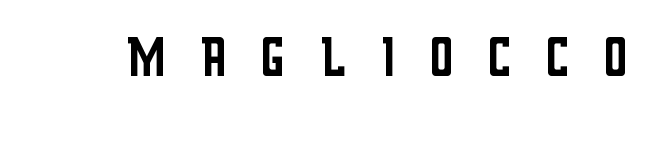
{"serif": "no", "italic": "no", "bold": "no", "weight": "regular", "width": "condensed", "stroke_contrast": "low", "x_height": "large", "monospaced": "no", "underline": "no", "letter_spacing": "wide", "letter_spacing_em": 0.43, "glyph_px": 71}
